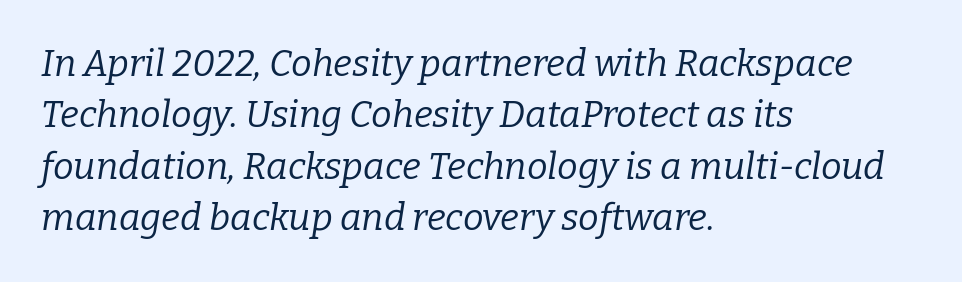
The image shows 37 px regular-weight serif type, italic (leaning right); set left-aligned, normal line spacing (1.39x), normal letter spacing, not underlined; low stroke contrast and a medium x-height.
